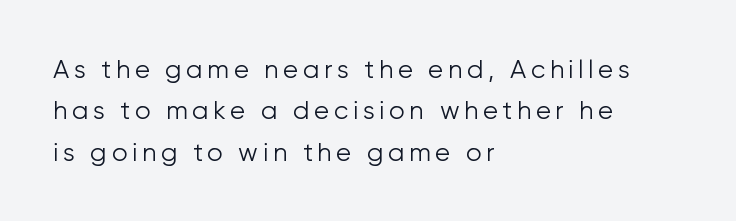
{"italic": "no", "bold": "no", "underline": "no", "align": "left", "line_spacing": "normal", "line_spacing_ratio": 1.66, "glyph_px": 25}
